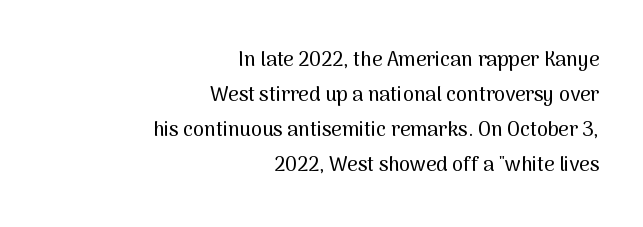
Nope, not italic — everything's standing straight. Leftover space on each line is placed entirely before the opening word. Inter-character spacing is left at the font's built-in metrics. Glance below the letters and you will spot only blank space.
